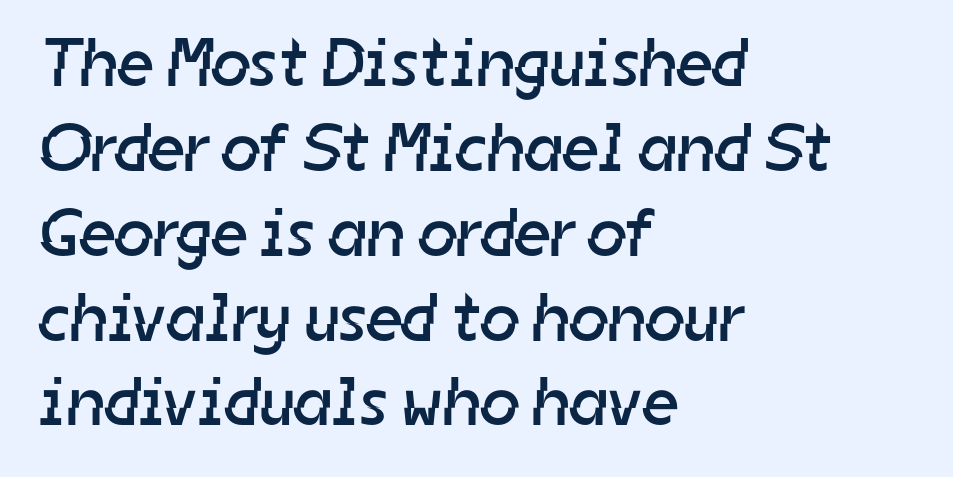
{"serif": "no", "bold": "no", "weight": "regular", "width": "normal", "stroke_contrast": "low", "x_height": "medium", "monospaced": "no", "underline": "no", "align": "left", "line_spacing_ratio": 1.23, "letter_spacing": "normal", "letter_spacing_em": 0.0, "glyph_px": 69}
